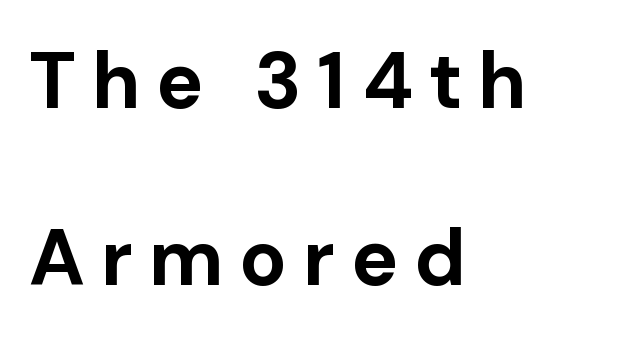
The image shows 79 px bold sans-serif type, upright; set left-aligned, loose line spacing (2.24x), unusually wide letter spacing (+0.2 em), not underlined; low stroke contrast and a medium x-height.
